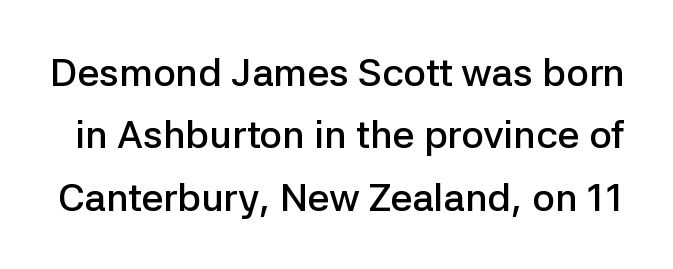
The image shows 39 px semibold sans-serif type, upright; set normal line spacing (1.6x), normal letter spacing, not underlined; low stroke contrast and a medium x-height.
